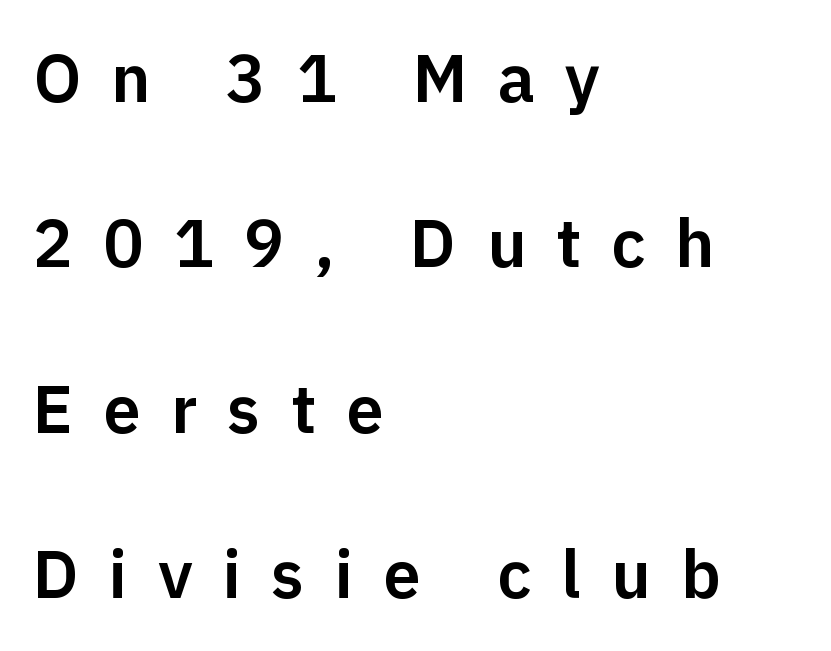
Q: Is the text italic (slanted)? A: No, it is upright.
Q: Is the typeface a serif or a sans-serif typeface? A: Sans-serif.
Q: Is the text underlined? A: No.
Q: How is the paragraph aligned? A: Left-aligned.
Q: Is the spacing between letters normal or unusually wide? A: Unusually wide.
Q: Is the spacing between lines tight, normal or loose? A: Loose.
Q: Width (condensed, normal, or wide)? A: Normal.
Q: Stroke contrast? A: Low.
Q: x-height? A: Medium.
Q: Monospaced? A: No.
